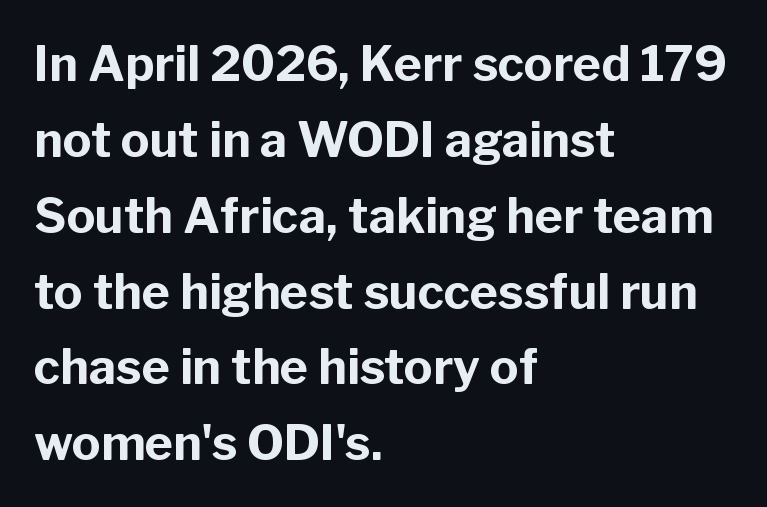
The typeface chosen for these lines omits serifs. The lines sit at an ordinary, default distance from one another. Is the type bold? Yes — the strokes are clearly thick and heavy. The lettering stays uniformly vertical, giving the passage a roman look. The letters sit at their default tracking, neither squeezed nor spread.
